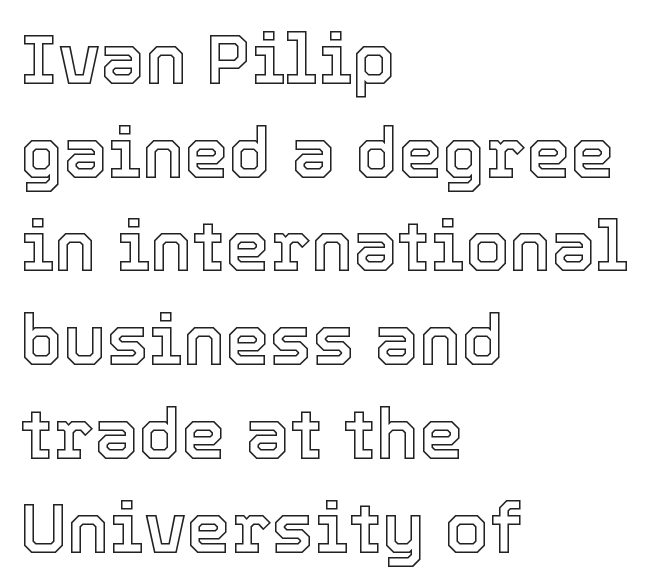
Vertical strokes here are truly vertical. This rendering uses left alignment, leaving the right contour irregular. Look at the tracking — it's just the regular setting, nothing added. Quick note: underline off.
